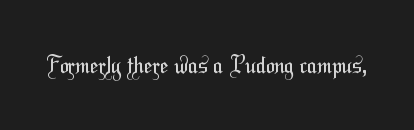
{"bold": "no", "underline": "no", "letter_spacing": "normal", "letter_spacing_em": 0.0, "glyph_px": 23}
